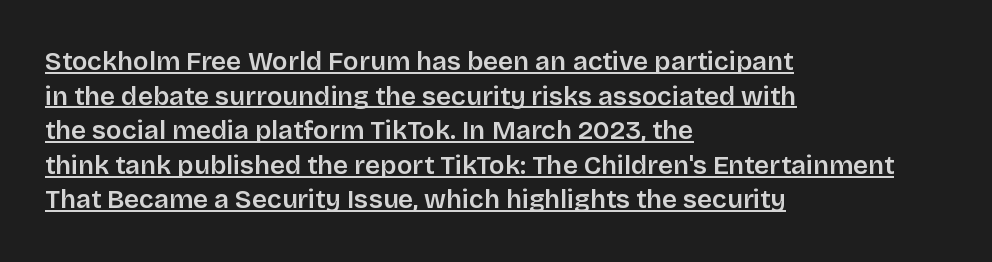
The type is set solid horizontally, with unmodified tracking. Emphasis is given by a line drawn under the lettering. A classic flush-left, rag-right setting is used for this passage. The passage shown is semibold, sitting just below true bold. In terms of posture, this sample is upright. Leading matches the norm, producing a regular column.
